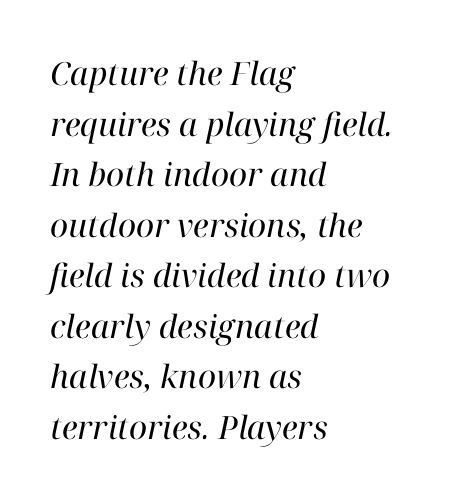
{"serif": "yes", "italic": "yes", "lean": "right", "slant_degrees": 12, "bold": "no", "weight": "regular", "width": "normal", "stroke_contrast": "high", "x_height": "medium", "monospaced": "no", "underline": "no", "align": "left", "line_spacing": "normal", "line_spacing_ratio": 1.58, "letter_spacing": "normal", "letter_spacing_em": 0.0, "glyph_px": 32}
